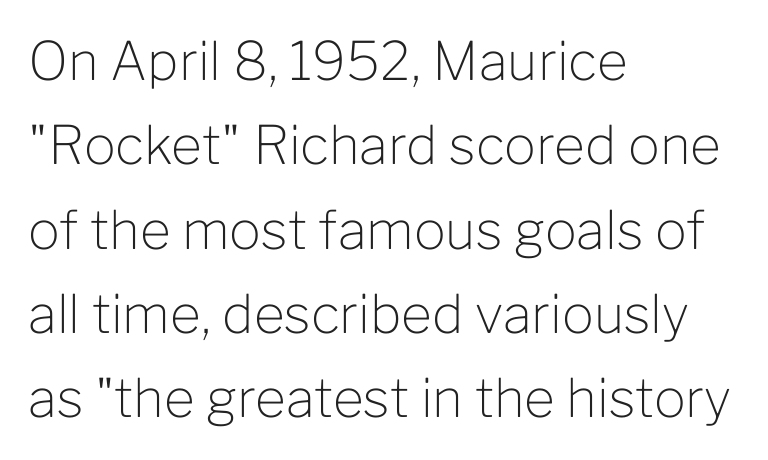
The image shows 53 px light sans-serif type, upright; set left-aligned, normal line spacing (1.59x), normal letter spacing, not underlined; low stroke contrast and a medium x-height.
